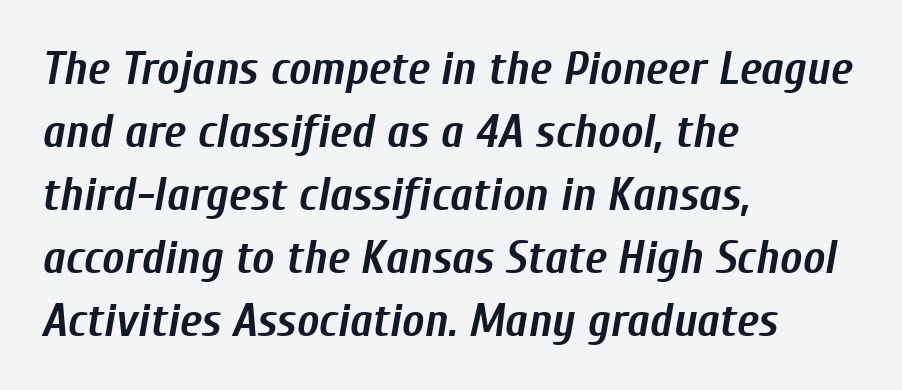
The letters are bold, with thick, heavy strokes. Note the varied advance widths — an 'i' is clearly narrower than an 'm'. Normally led — the rows are evenly, conventionally spaced. The line texture is even and compact thanks to regular tracking. Underline: absent. Typeset ragged right — the left edge is the straight one.
